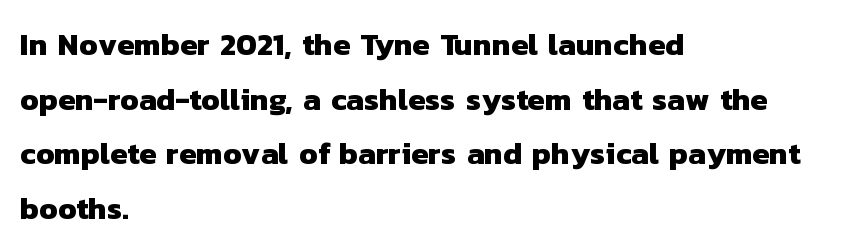
Q: Is the text bold? A: Yes.
Q: Is the typeface a serif or a sans-serif typeface? A: Sans-serif.
Q: Is the text underlined? A: No.
Q: How is the paragraph aligned? A: Left-aligned.
Q: Is the spacing between letters normal or unusually wide? A: Normal.
Q: Width (condensed, normal, or wide)? A: Normal.
Q: Stroke contrast? A: Low.
Q: x-height? A: Medium.
Q: Monospaced? A: No.
